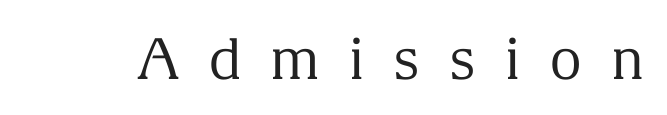
Q: Is the text bold? A: No.
Q: Is the text italic (slanted)? A: No, it is upright.
Q: Is the typeface a serif or a sans-serif typeface? A: Serif.
Q: Is the text underlined? A: No.
Q: Is the spacing between letters normal or unusually wide? A: Unusually wide.
Q: Width (condensed, normal, or wide)? A: Normal.
Q: Stroke contrast? A: Medium.
Q: x-height? A: Medium.
Q: Monospaced? A: No.
